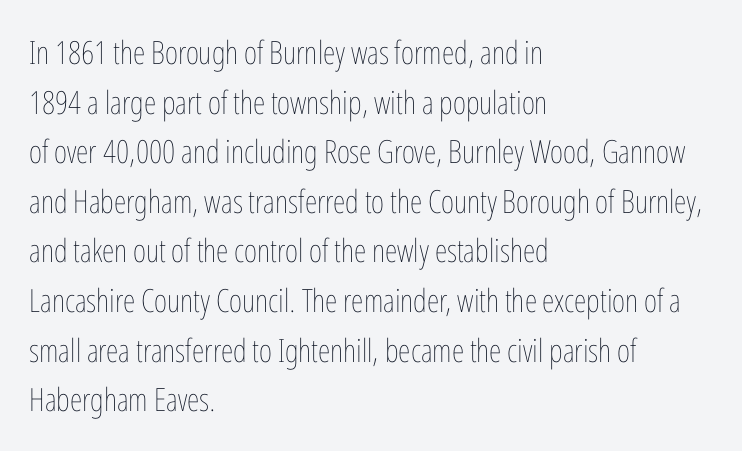
The foot of each line stays bare and open. Short note: letters normally spaced. Here the designer chose a conventional face with non-uniform glyph widths. Notice how the stems are strictly vertical — no italics here. Stems and bowls with no extra thickness — not bold. Leading matches the norm, producing a regular column.
